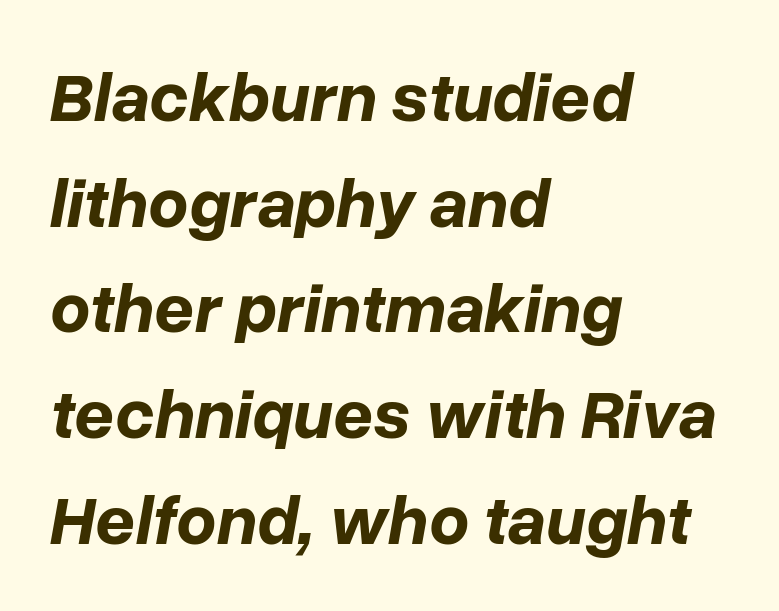
The image shows 70 px bold type, italic (leaning right); set left-aligned, normal line spacing (1.51x), normal letter spacing, not underlined; low stroke contrast and a medium x-height.
